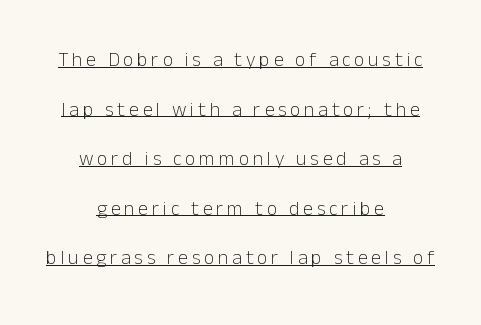
Q: Is the text bold? A: No.
Q: Is the text italic (slanted)? A: No, it is upright.
Q: Is the text underlined? A: Yes.
Q: How is the paragraph aligned? A: Centered.
Q: Is the spacing between lines tight, normal or loose? A: Loose.
